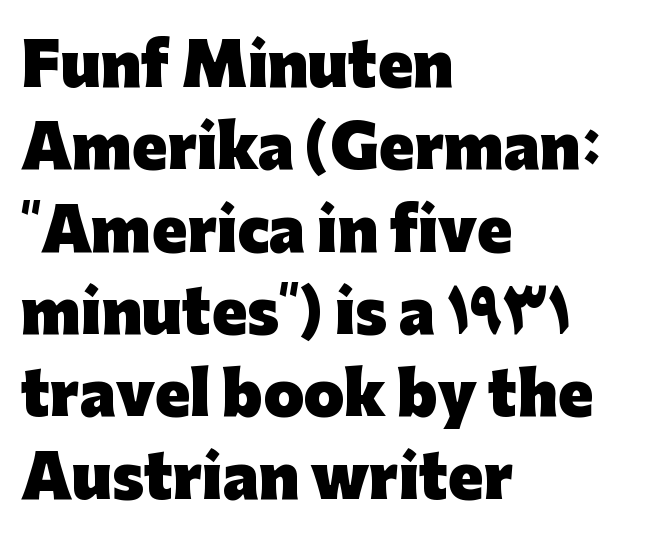
The image shows 58 px heavy sans-serif type, upright; set left-aligned, normal line spacing (1.42x), normal letter spacing, not underlined; low stroke contrast and a medium x-height.
